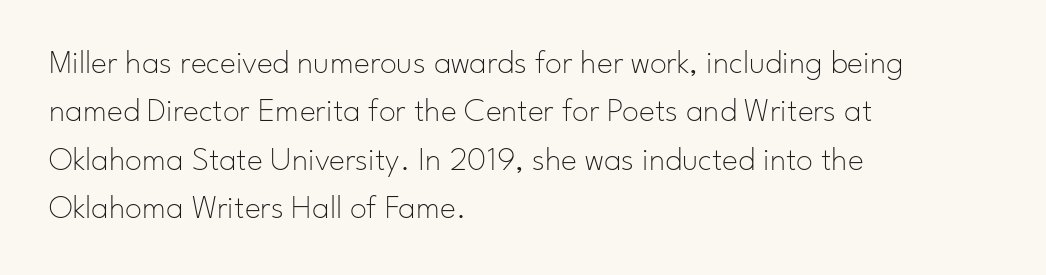
Each new line begins a customary step beneath the previous one. The passage shown has conventional tracking throughout. Characters remain perfectly vertical along every line. The strokes are not fattened; the text isn't bold.
